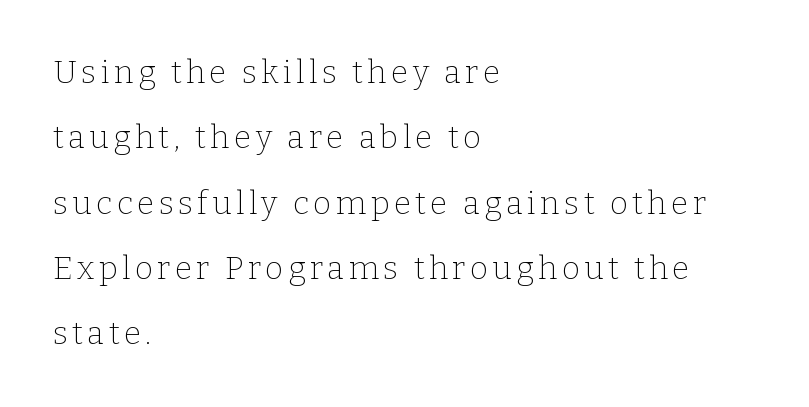
Beneath every word, the page is bare. The face used here is proportionally spaced, like ordinary book or web type. Horizontal alignment here is leftward, the default for most running prose. Serif or sans? Serif — the stroke terminals have little feet. Heaviness? Minimal to ordinary, like unemphasized prose.
